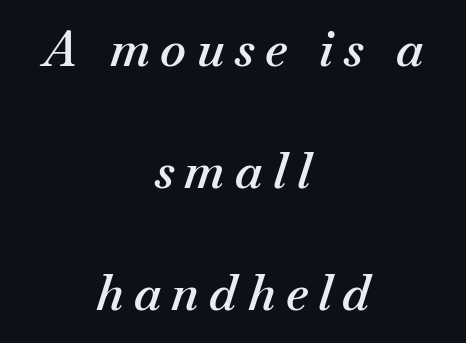
Quick note: italic. This sample is center-justified, so both line endings float freely. These lines are rendered in a variable-pitch font. Weight: semibold (demi). This rendering widens character spacing well past its baseline value.
